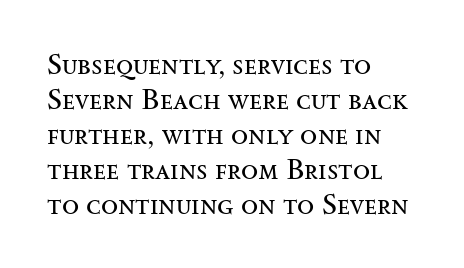
Serifs: yes, visible at the terminals of the letterforms. The text block is weighted toward the left margin, trailing off unevenly rightward. A typesetter would call this proportional, since set widths differ per character. Honestly, there is no underline to notice here at all. Every character sits straight up, as roman type does.
